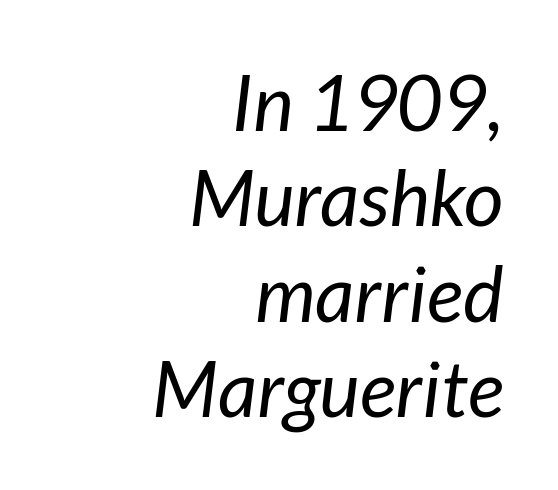
{"italic": "yes", "lean": "right", "slant_degrees": 7, "bold": "no", "weight": "regular", "width": "normal", "stroke_contrast": "low", "x_height": "medium", "monospaced": "no", "underline": "no", "align": "right", "line_spacing_ratio": 1.24, "letter_spacing": "normal", "letter_spacing_em": 0.0, "glyph_px": 77}
